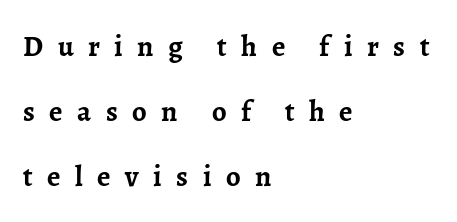
{"serif": "yes", "italic": "no", "bold": "yes", "weight": "semibold", "width": "normal", "stroke_contrast": "low", "x_height": "medium", "monospaced": "no", "underline": "no", "align": "left", "line_spacing": "loose", "line_spacing_ratio": 2.24, "letter_spacing": "wide", "letter_spacing_em": 0.5, "glyph_px": 29}
